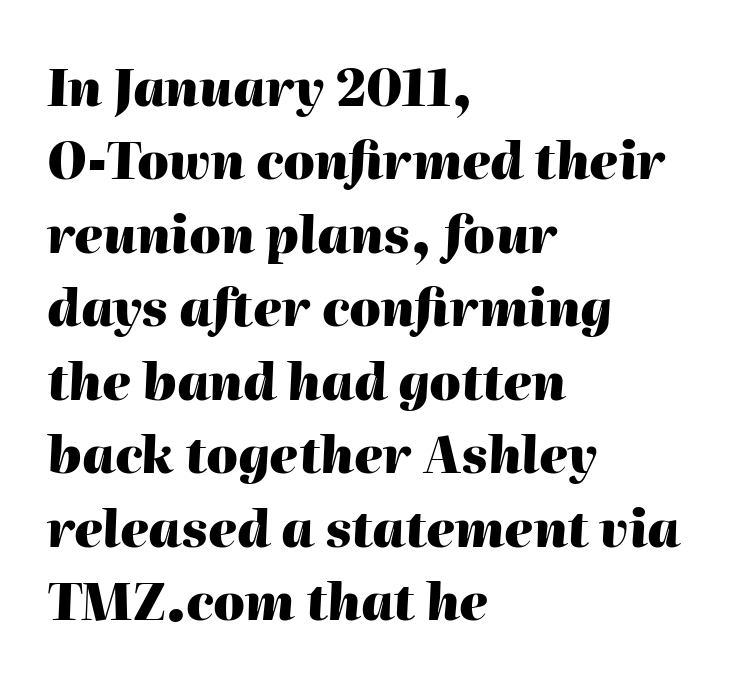
Q: Is the text bold? A: Yes.
Q: Is the text italic (slanted)? A: Yes, it leans right by about 2 degrees.
Q: Is the text underlined? A: No.
Q: How is the paragraph aligned? A: Left-aligned.
Q: Is the spacing between letters normal or unusually wide? A: Normal.
Q: Is the spacing between lines tight, normal or loose? A: Normal.
Q: Width (condensed, normal, or wide)? A: Normal.
Q: Stroke contrast? A: High.
Q: x-height? A: Medium.
Q: Monospaced? A: No.
